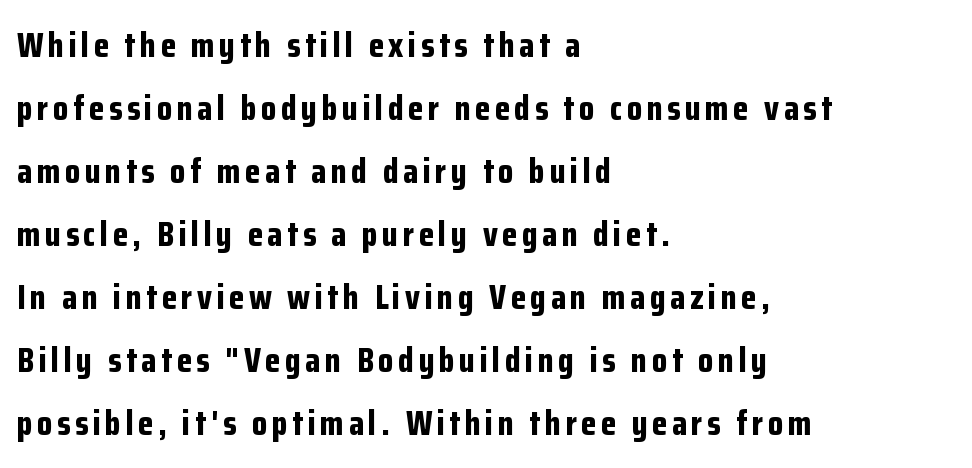
Any mark beneath the type? The region is blank. When letters stand straight like this, we call the style roman or upright. The passage shown is typed in a proportional face where columns would drift. Typeset ragged right — the left edge is the straight one. Stroke thickness is high; the sample reads as a true bold. Does the type have serifs? No, each stem ends abruptly.
